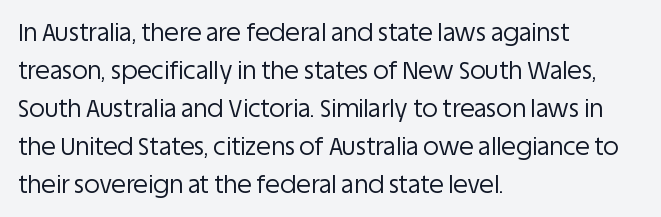
The image shows 24 px text type, upright; set left-aligned, normal line spacing (1.58x), normal letter spacing, not underlined.
